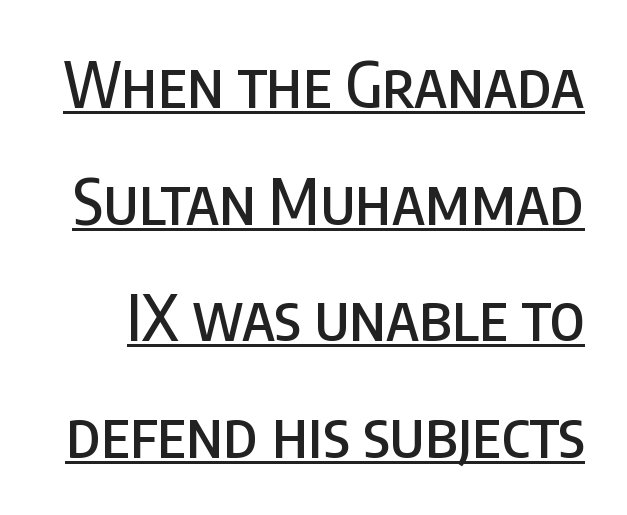
This sample has the flowing, uneven cadence of proportional lettering. The font's upright variant was chosen for this text. The face used here appears with an underline applied. Standard letterfit; no display-style spreading of the glyphs.
